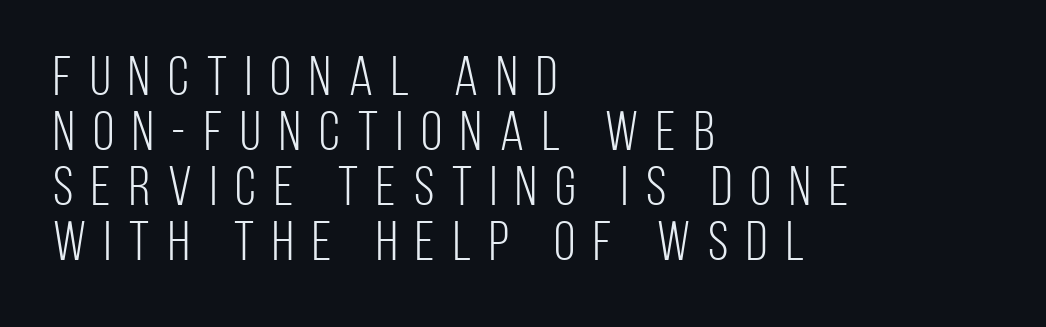
The image shows 55 px light, condensed sans-serif type, upright; set left-aligned, tight line spacing (1.0x), unusually wide letter spacing (+0.33 em), not underlined; low stroke contrast and a large x-height.
